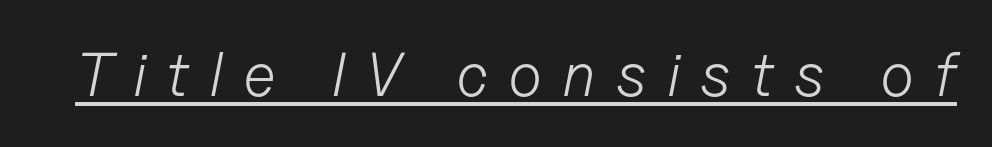
Q: Is the text bold? A: No.
Q: Is the text italic (slanted)? A: Yes, it leans right by about 11 degrees.
Q: Is the text underlined? A: Yes.
Q: Is the spacing between letters normal or unusually wide? A: Unusually wide.
Q: Width (condensed, normal, or wide)? A: Normal.
Q: Stroke contrast? A: Low.
Q: x-height? A: Medium.
Q: Monospaced? A: No.
